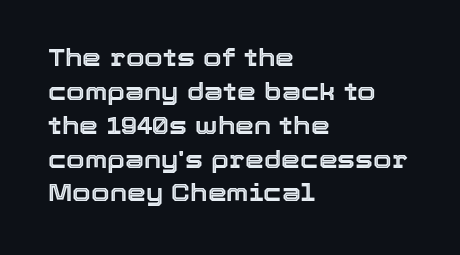
Q: Is the text italic (slanted)? A: No, it is upright.
Q: Is the text underlined? A: No.
Q: How is the paragraph aligned? A: Left-aligned.
Q: Is the spacing between letters normal or unusually wide? A: Normal.
Q: Is the spacing between lines tight, normal or loose? A: Normal.
